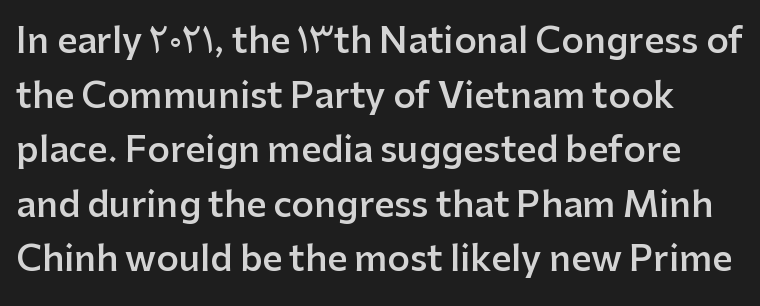
The sample has been set in demibold, a notch under bold. This sample has the flowing, uneven cadence of proportional lettering. Vertically, the passage feels balanced, rows spaced as you'd expect. Just letters on the line, the space beneath them empty.
